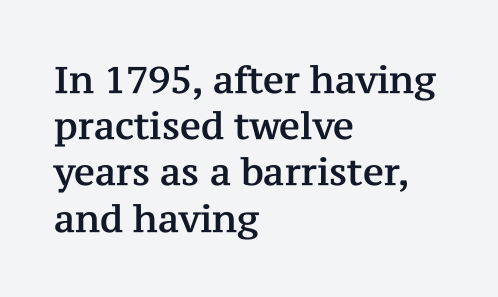
Q: Is the text italic (slanted)? A: No, it is upright.
Q: Is the typeface a serif or a sans-serif typeface? A: Serif.
Q: Is the text underlined? A: No.
Q: How is the paragraph aligned? A: Left-aligned.
Q: Is the spacing between letters normal or unusually wide? A: Normal.
Q: Is the spacing between lines tight, normal or loose? A: Normal.
Q: Width (condensed, normal, or wide)? A: Normal.
Q: Stroke contrast? A: Medium.
Q: x-height? A: Medium.
Q: Monospaced? A: No.
